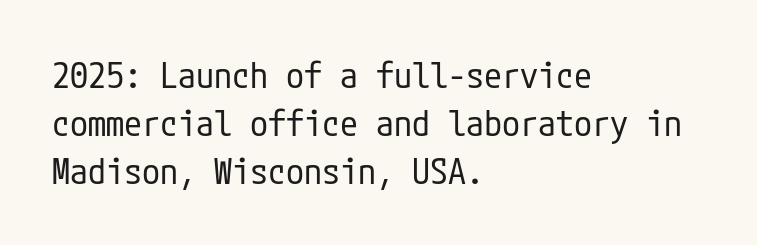
Q: Is the text bold? A: No.
Q: Is the text italic (slanted)? A: No, it is upright.
Q: Is the typeface a serif or a sans-serif typeface? A: Sans-serif.
Q: Is the text underlined? A: No.
Q: How is the paragraph aligned? A: Left-aligned.
Q: Is the spacing between letters normal or unusually wide? A: Normal.
Q: Is the spacing between lines tight, normal or loose? A: Normal.
Q: Width (condensed, normal, or wide)? A: Condensed.
Q: Stroke contrast? A: Low.
Q: x-height? A: Medium.
